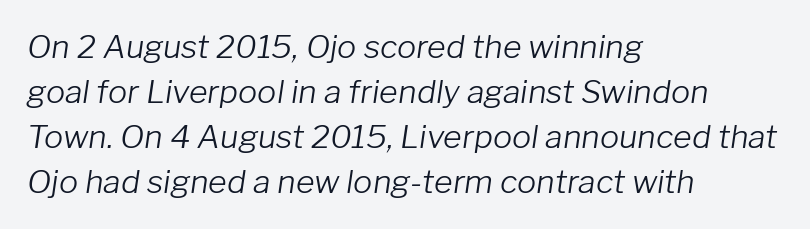
The image shows 32 px light type, italic (leaning right); set left-aligned, normal line spacing (1.41x), normal letter spacing, not underlined; low stroke contrast and a medium x-height.
